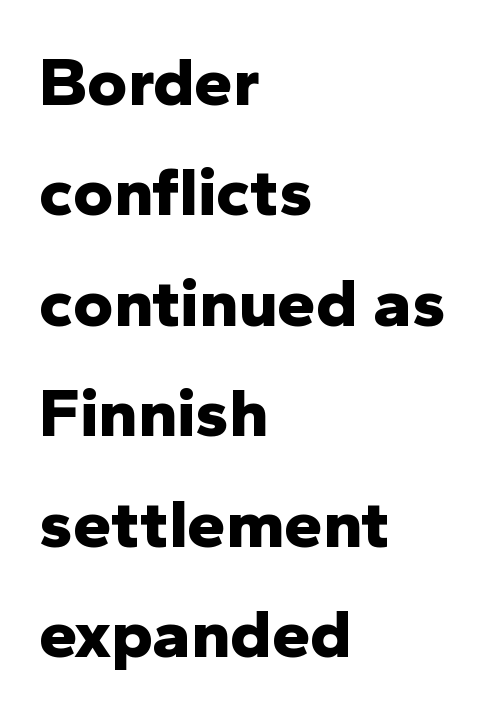
The image shows 69 px bold sans-serif type, upright; set left-aligned, normal line spacing (1.6x), normal letter spacing, not underlined; low stroke contrast and a medium x-height.
